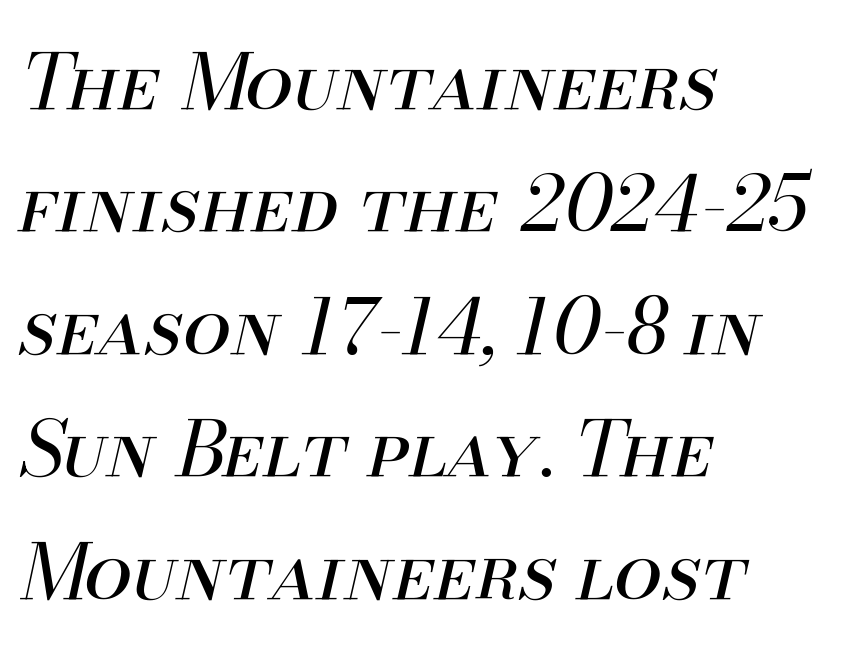
The image shows 77 px regular-weight type, italic (leaning right); set left-aligned, normal line spacing (1.59x), normal letter spacing, not underlined; medium stroke contrast and a small x-height.
